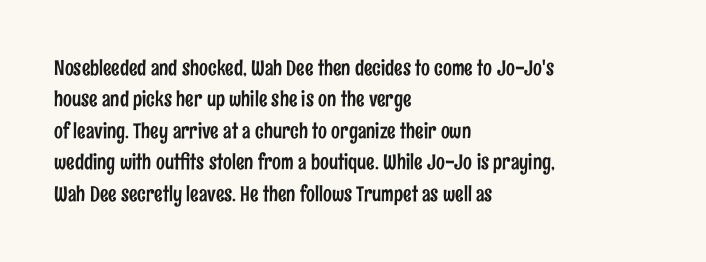
Unmarked baselines from the first word to the last. Every character sits straight up, as roman type does. The lines in this sample share a left origin and differ only in where they stop. Summary of vertical rhythm: regular, with standard interline spacing. Inter-character spacing is left at the font's built-in metrics.
